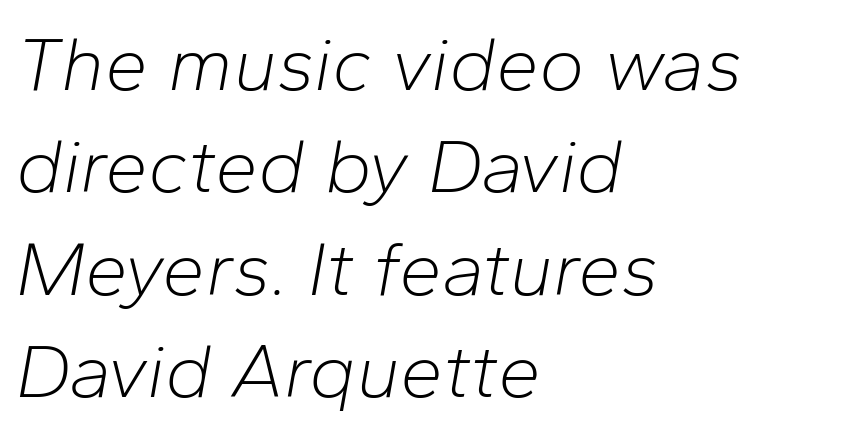
Q: Is the text bold? A: No.
Q: Is the text italic (slanted)? A: Yes, it leans right by about 10 degrees.
Q: Is the text underlined? A: No.
Q: How is the paragraph aligned? A: Left-aligned.
Q: Is the spacing between letters normal or unusually wide? A: Normal.
Q: Is the spacing between lines tight, normal or loose? A: Normal.
Q: Width (condensed, normal, or wide)? A: Normal.
Q: Stroke contrast? A: Low.
Q: x-height? A: Medium.
Q: Monospaced? A: No.
